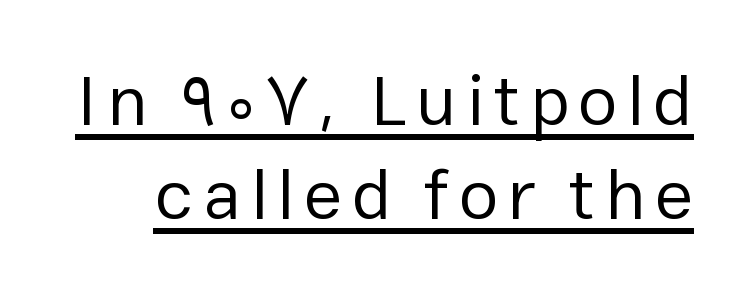
Q: Is the text bold? A: No.
Q: Is the text italic (slanted)? A: No, it is upright.
Q: Is the typeface a serif or a sans-serif typeface? A: Sans-serif.
Q: Is the text underlined? A: Yes.
Q: Is the spacing between lines tight, normal or loose? A: Normal.
Q: Width (condensed, normal, or wide)? A: Normal.
Q: Stroke contrast? A: Low.
Q: x-height? A: Medium.
Q: Monospaced? A: No.
